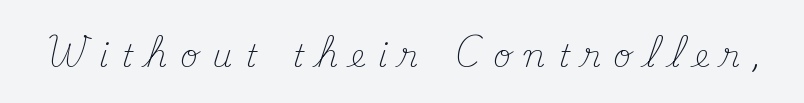
The image shows 31 px light serif type; set unusually wide letter spacing (+0.42 em), not underlined; medium stroke contrast and a small x-height.
